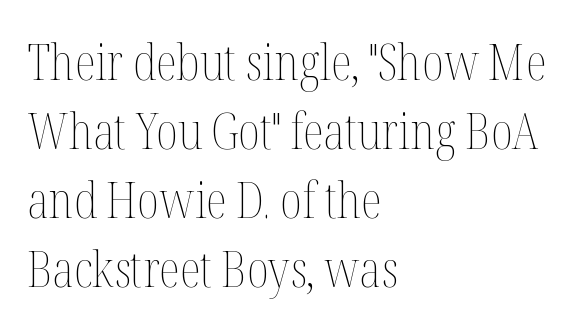
The image shows 49 px thin, condensed type, upright; set left-aligned, normal line spacing (1.41x), normal letter spacing, not underlined; medium stroke contrast and a medium x-height.
